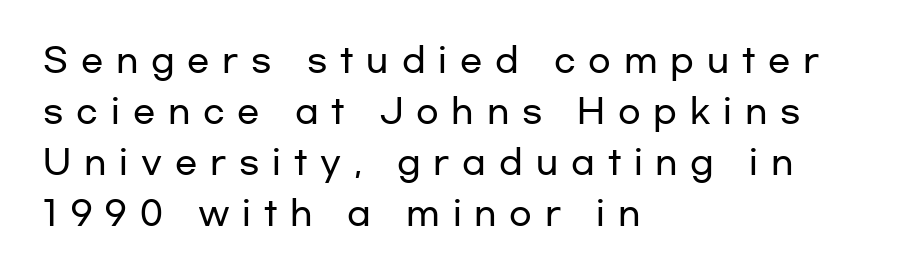
{"serif": "no", "italic": "no", "width": "wide", "stroke_contrast": "low", "x_height": "medium", "monospaced": "no", "underline": "no", "align": "left", "line_spacing": "normal", "line_spacing_ratio": 1.55, "letter_spacing": "wide", "letter_spacing_em": 0.39, "glyph_px": 33}
